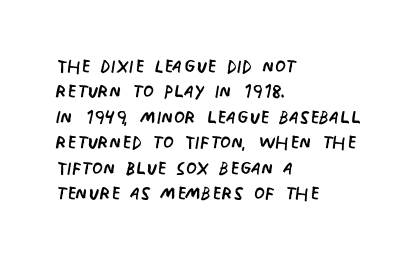
The image shows 25 px text type; set left-aligned, tight line spacing (1.02x), normal letter spacing, not underlined.
